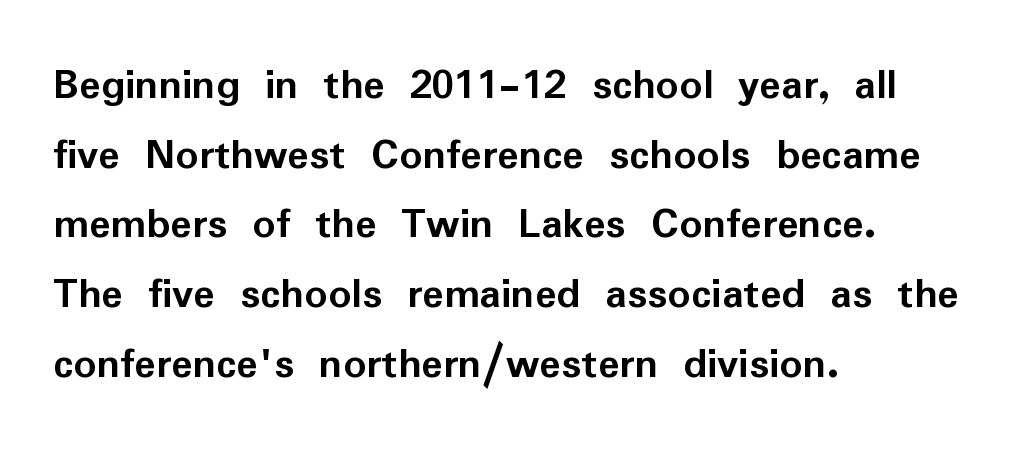
{"serif": "no", "italic": "no", "bold": "yes", "weight": "semibold", "width": "normal", "stroke_contrast": "low", "x_height": "medium", "monospaced": "no", "underline": "no", "align": "left", "line_spacing": "normal", "line_spacing_ratio": 1.55, "letter_spacing": "normal", "letter_spacing_em": 0.0, "glyph_px": 45}
